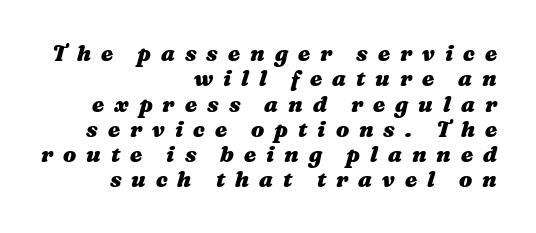
Q: Is the text bold? A: Yes.
Q: Is the text italic (slanted)? A: Yes, it leans right by about 16 degrees.
Q: Is the text underlined? A: No.
Q: How is the paragraph aligned? A: Right-aligned.
Q: Is the spacing between letters normal or unusually wide? A: Unusually wide.
Q: Is the spacing between lines tight, normal or loose? A: Tight.
